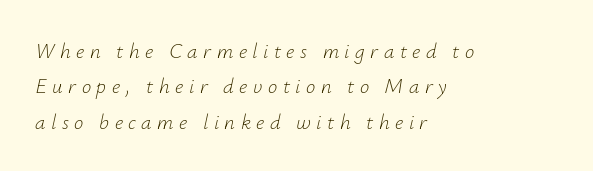
Q: Is the text bold? A: No.
Q: Is the text italic (slanted)? A: Yes, it leans right by about 12 degrees.
Q: Is the text underlined? A: No.
Q: How is the paragraph aligned? A: Left-aligned.
Q: Is the spacing between letters normal or unusually wide? A: Unusually wide.
Q: Is the spacing between lines tight, normal or loose? A: Normal.
